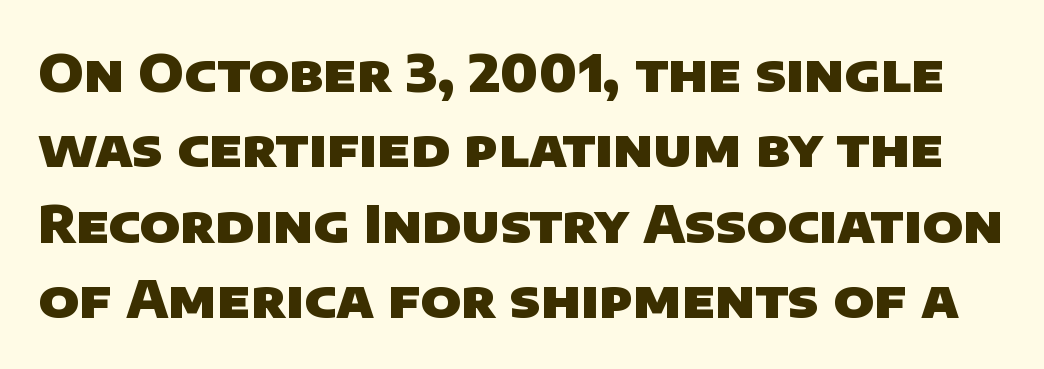
{"serif": "no", "bold": "yes", "weight": "heavy", "width": "normal", "stroke_contrast": "low", "x_height": "large", "monospaced": "no", "underline": "no", "line_spacing": "normal", "line_spacing_ratio": 1.45, "letter_spacing": "normal", "letter_spacing_em": 0.0, "glyph_px": 52}
